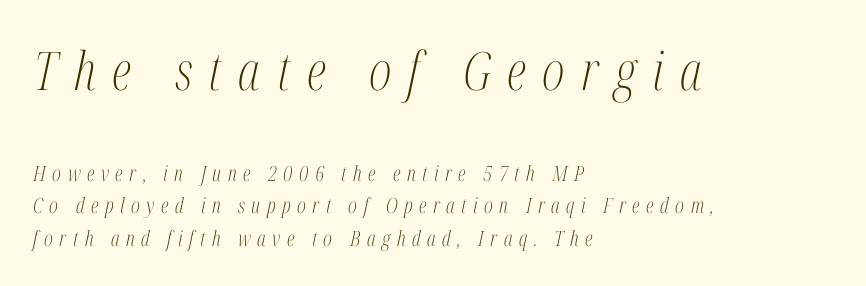
The image shows 53 px light, condensed serif type, italic (leaning right); set left-aligned, normal line spacing (1.55x), unusually wide letter spacing (+0.31 em), not underlined; the first (top) block is 2.52x larger; medium stroke contrast and a medium x-height.
